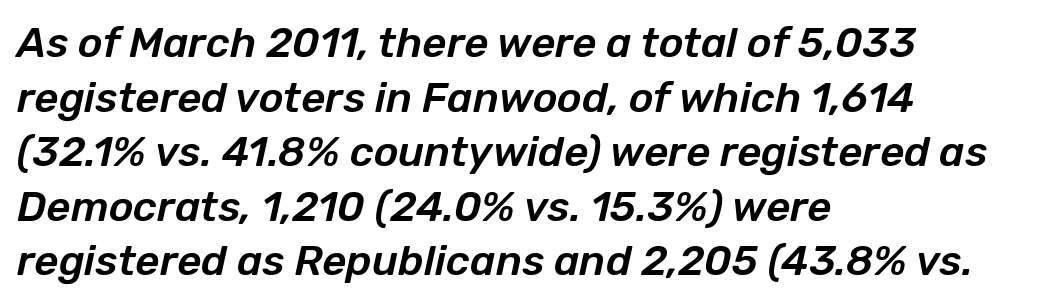
{"italic": "yes", "lean": "right", "slant_degrees": 12, "width": "normal", "stroke_contrast": "low", "x_height": "medium", "monospaced": "no", "underline": "no", "align": "left", "line_spacing": "normal", "line_spacing_ratio": 1.3, "letter_spacing": "normal", "letter_spacing_em": 0.0, "glyph_px": 42}
